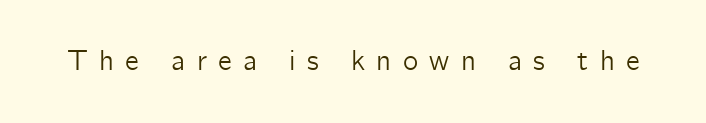
{"serif": "no", "italic": "no", "width": "normal", "stroke_contrast": "low", "x_height": "medium", "monospaced": "no", "underline": "no", "letter_spacing": "wide", "letter_spacing_em": 0.39, "glyph_px": 29}
